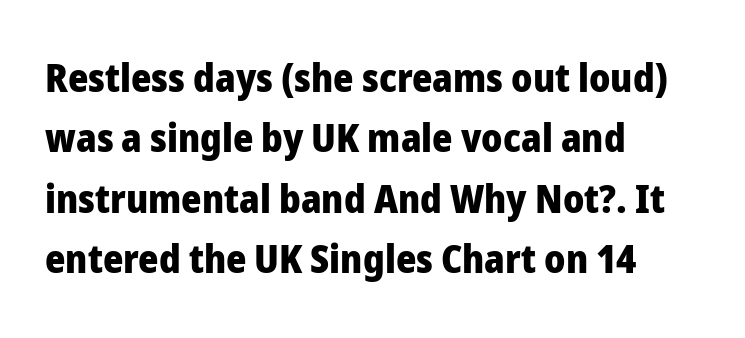
Check under the words: just untouched page. Which margin do the lines hug? The left one — the right edge is uneven. Posture: vertical. A typesetter would call this proportional, since set widths differ per character.
